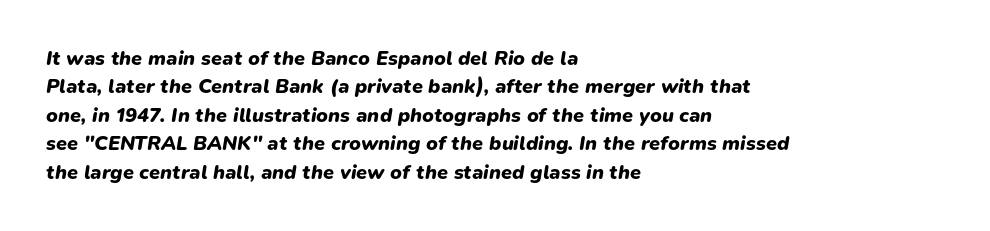
Teacher's note: observe the even left margin — that is flush-left alignment. Caption: standard tracking, unaltered. Rendered with sloped, italic letterforms. Quick note: underline off.
